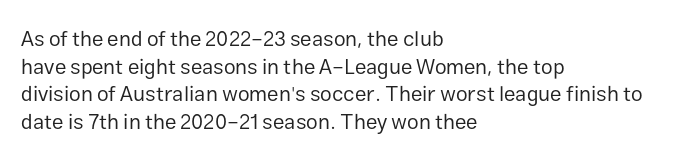
Q: Is the text bold? A: No.
Q: Is the text italic (slanted)? A: No, it is upright.
Q: Is the text underlined? A: No.
Q: How is the paragraph aligned? A: Left-aligned.
Q: Is the spacing between letters normal or unusually wide? A: Normal.
Q: Is the spacing between lines tight, normal or loose? A: Normal.
